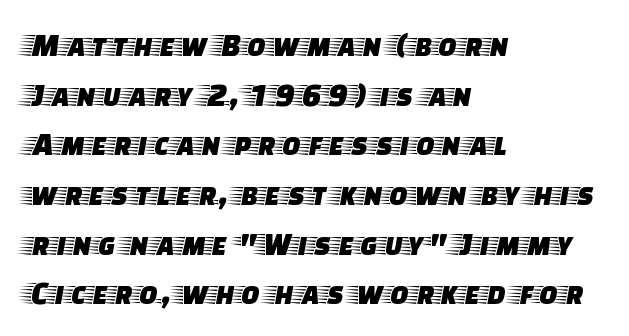
{"serif": "yes", "width": "wide", "stroke_contrast": "low", "x_height": "large", "monospaced": "no", "underline": "no", "align": "left", "line_spacing": "normal", "line_spacing_ratio": 1.46, "letter_spacing": "normal", "letter_spacing_em": 0.0, "glyph_px": 34}
